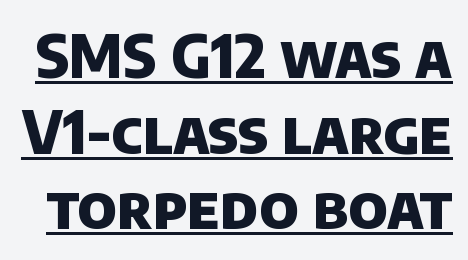
{"serif": "no", "bold": "yes", "weight": "heavy", "width": "normal", "stroke_contrast": "low", "x_height": "large", "monospaced": "no", "underline": "yes", "line_spacing": "normal", "line_spacing_ratio": 1.26, "letter_spacing": "normal", "letter_spacing_em": 0.0, "glyph_px": 60}
